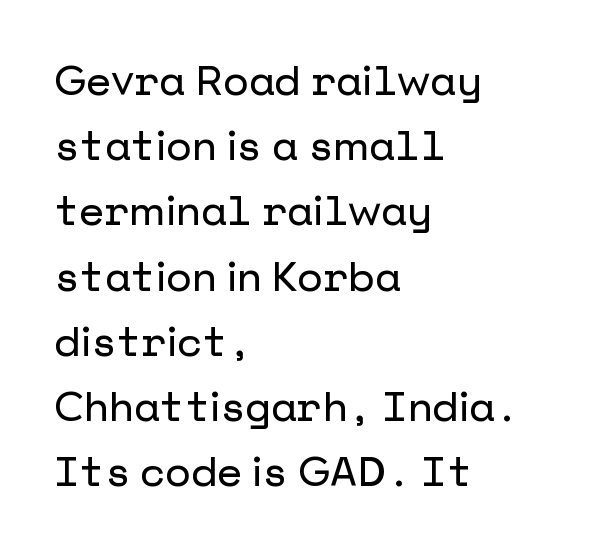
{"serif": "no", "italic": "no", "width": "normal", "stroke_contrast": "low", "x_height": "medium", "underline": "no", "align": "left", "line_spacing": "normal", "line_spacing_ratio": 1.59, "letter_spacing": "normal", "letter_spacing_em": 0.0, "glyph_px": 41}
